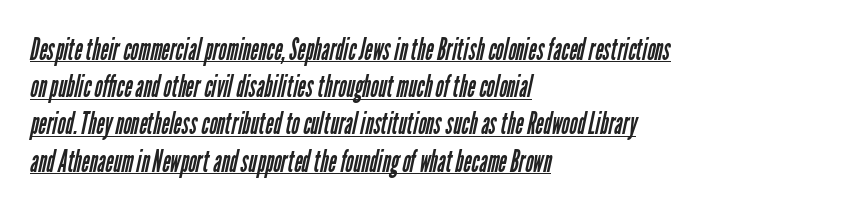
The image shows 31 px regular-weight, condensed sans-serif type; set left-aligned, line spacing 1.2x, normal letter spacing, underlined; low stroke contrast and a medium x-height.
